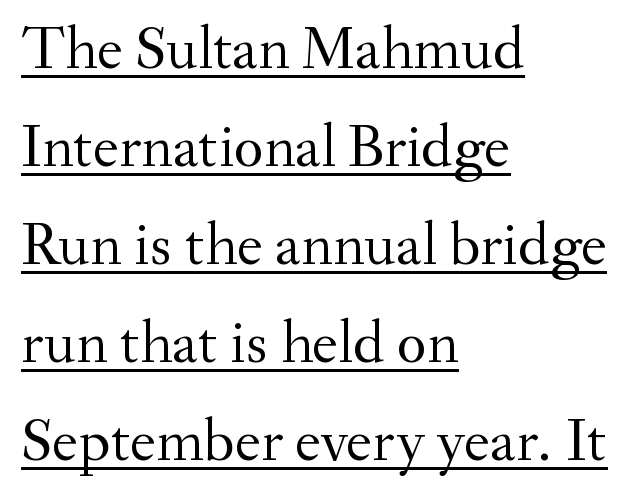
Here the designer chose a conventional face with non-uniform glyph widths. Rendered with straight, roman letterforms. Notice how the passage keeps a crisp vertical edge on the left only. Does the leading feel generous? No, just average.
